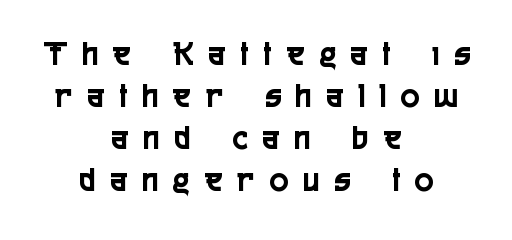
Q: Is the text italic (slanted)? A: No, it is upright.
Q: Is the typeface a serif or a sans-serif typeface? A: Sans-serif.
Q: Is the text underlined? A: No.
Q: How is the paragraph aligned? A: Centered.
Q: Is the spacing between letters normal or unusually wide? A: Unusually wide.
Q: Width (condensed, normal, or wide)? A: Condensed.
Q: x-height? A: Medium.
Q: Monospaced? A: No.
